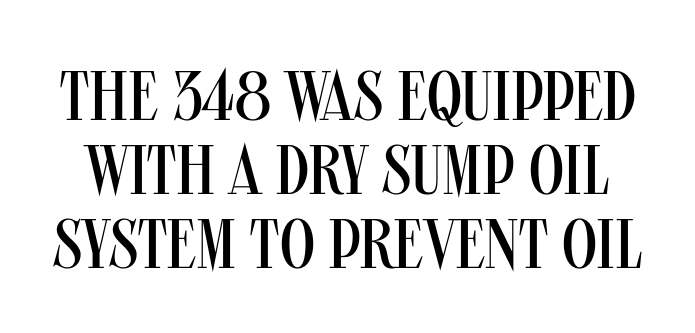
The image shows 70 px regular-weight, condensed sans-serif type, upright; set tight line spacing (1.06x), normal letter spacing, not underlined; medium stroke contrast and a large x-height.
